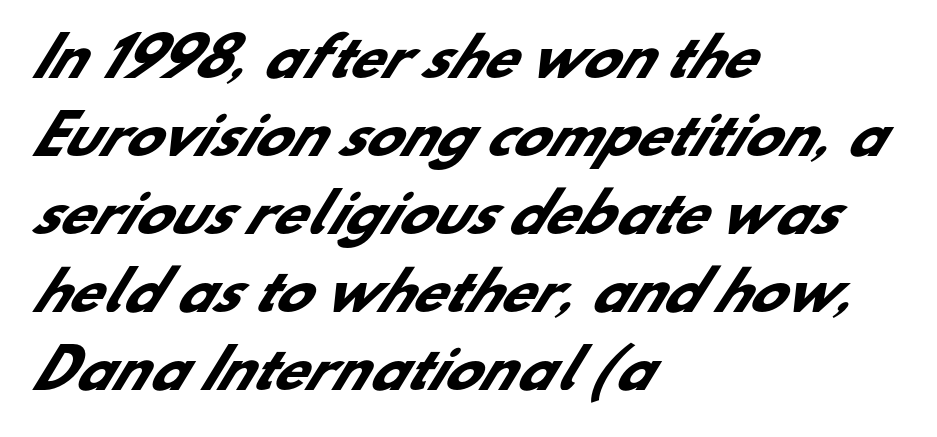
Q: Is the text bold? A: Yes.
Q: Is the typeface a serif or a sans-serif typeface? A: Sans-serif.
Q: Is the text underlined? A: No.
Q: How is the paragraph aligned? A: Left-aligned.
Q: Is the spacing between letters normal or unusually wide? A: Normal.
Q: Is the spacing between lines tight, normal or loose? A: Normal.
Q: Width (condensed, normal, or wide)? A: Normal.
Q: Stroke contrast? A: Low.
Q: x-height? A: Small.
Q: Monospaced? A: No.
